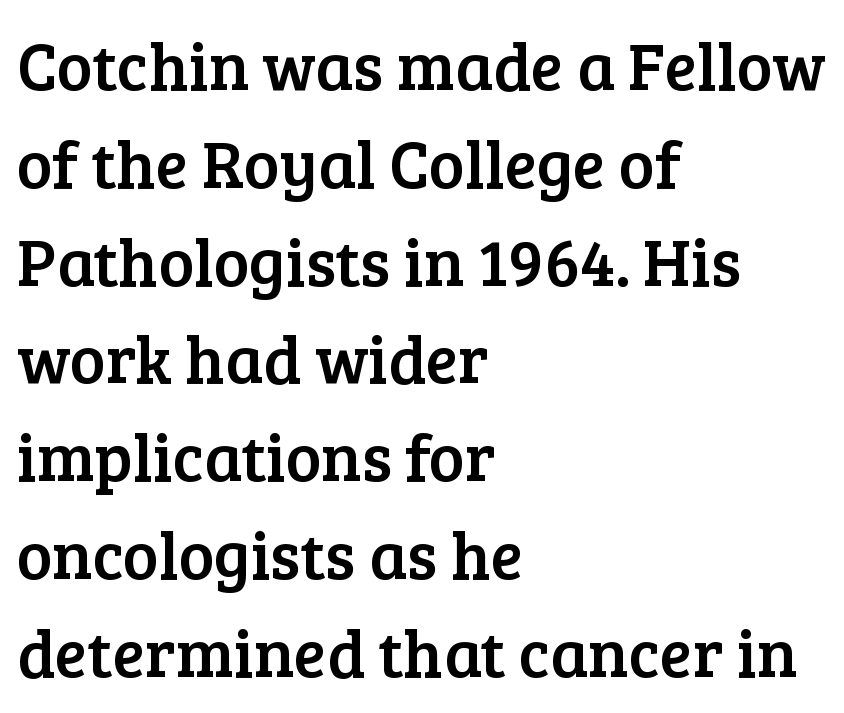
{"serif": "yes", "italic": "no", "width": "normal", "stroke_contrast": "low", "x_height": "medium", "monospaced": "no", "underline": "no", "align": "left", "line_spacing": "normal", "line_spacing_ratio": 1.46, "letter_spacing": "normal", "letter_spacing_em": 0.0, "glyph_px": 67}
